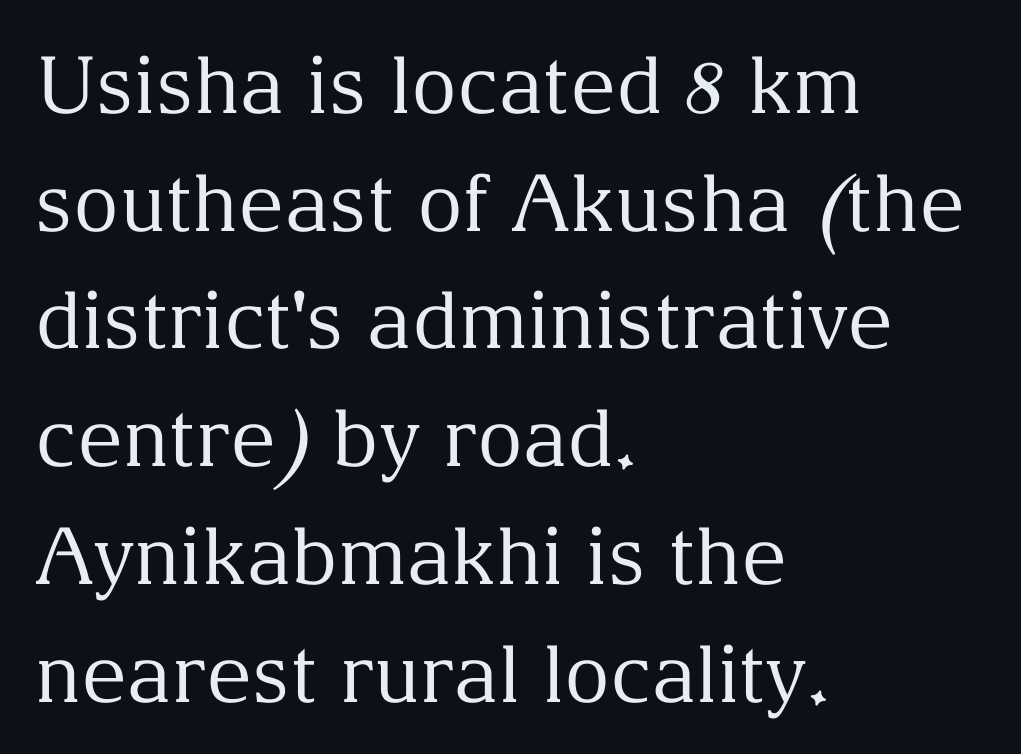
Reading down the column, the eye jumps a familiar distance to each next line. Heaviness? Minimal to ordinary, like unemphasized prose. Old-style or modern, the face here clearly has serifs. If you drew a line through each stem, it would be perfectly vertical. Where is the straight margin? On the left.
